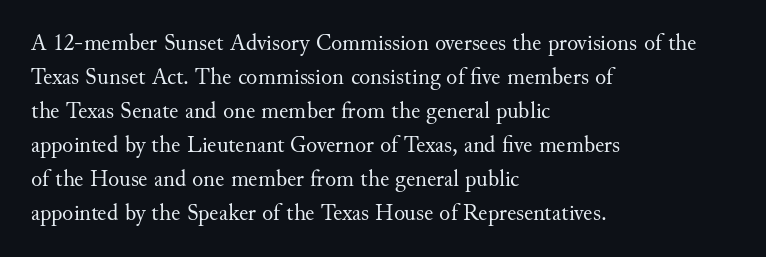
Q: Is the text bold? A: No.
Q: Is the text italic (slanted)? A: No, it is upright.
Q: Is the text underlined? A: No.
Q: How is the paragraph aligned? A: Left-aligned.
Q: Is the spacing between letters normal or unusually wide? A: Normal.
Q: Is the spacing between lines tight, normal or loose? A: Normal.
